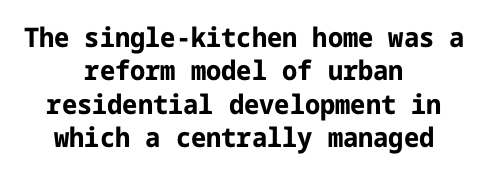
The image shows 27 px bold type, upright; set centered, line spacing 1.24x, normal letter spacing, not underlined.
